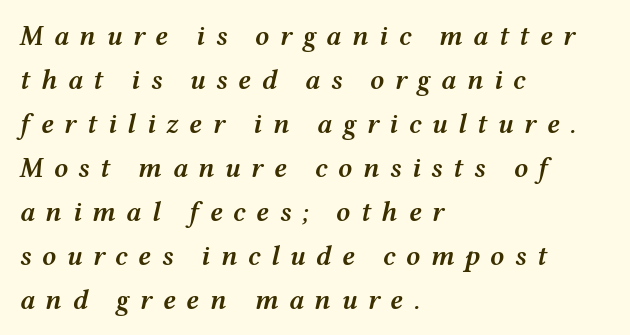
The image shows 28 px semibold, wide type, italic (leaning right); set left-aligned, normal line spacing (1.57x), unusually wide letter spacing (+0.37 em), not underlined; medium stroke contrast and a medium x-height.
